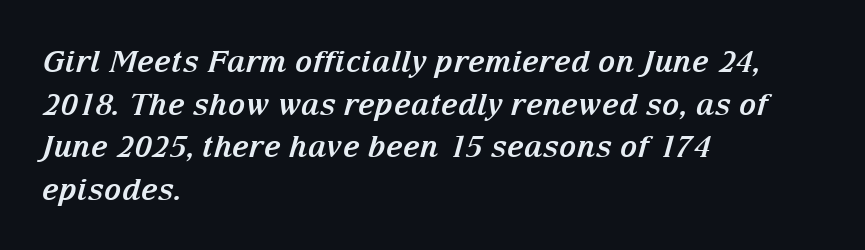
The image shows 30 px bold serif type, italic (leaning right); set left-aligned, normal line spacing (1.42x), normal letter spacing, not underlined; medium stroke contrast and a medium x-height.
